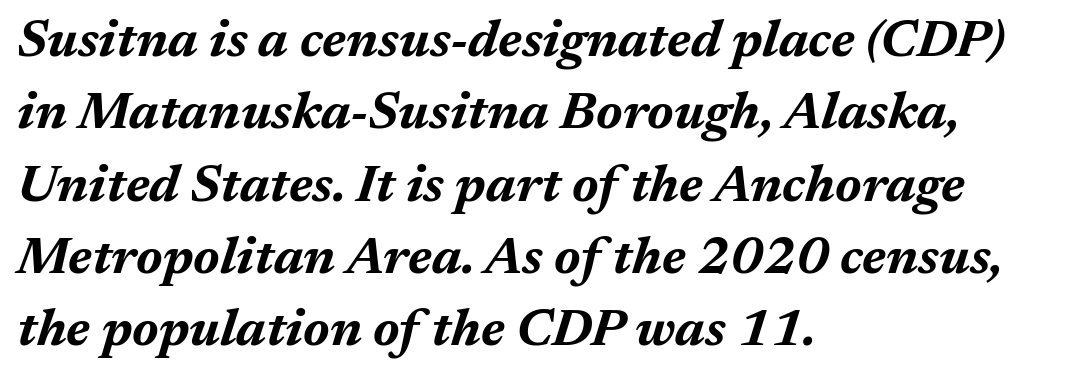
{"italic": "yes", "lean": "right", "slant_degrees": 17, "bold": "yes", "weight": "bold", "width": "normal", "stroke_contrast": "medium", "x_height": "medium", "monospaced": "no", "underline": "no", "align": "left", "line_spacing": "normal", "line_spacing_ratio": 1.39, "letter_spacing": "normal", "letter_spacing_em": 0.0, "glyph_px": 52}
